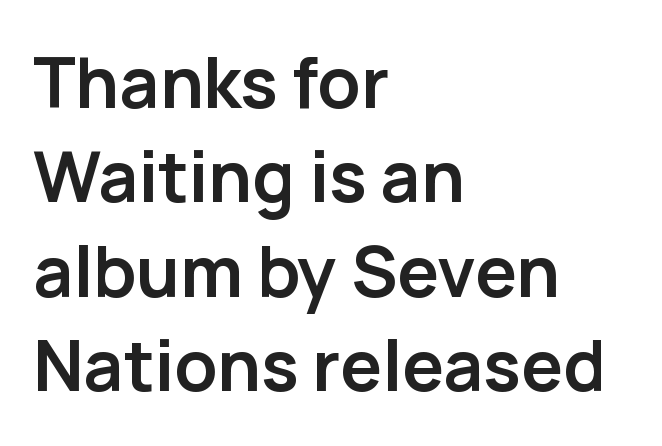
Q: Is the text bold? A: Yes.
Q: Is the text italic (slanted)? A: No, it is upright.
Q: Is the typeface a serif or a sans-serif typeface? A: Sans-serif.
Q: Is the text underlined? A: No.
Q: How is the paragraph aligned? A: Left-aligned.
Q: Is the spacing between letters normal or unusually wide? A: Normal.
Q: Is the spacing between lines tight, normal or loose? A: Normal.
Q: Width (condensed, normal, or wide)? A: Normal.
Q: Stroke contrast? A: Low.
Q: x-height? A: Medium.
Q: Monospaced? A: No.
